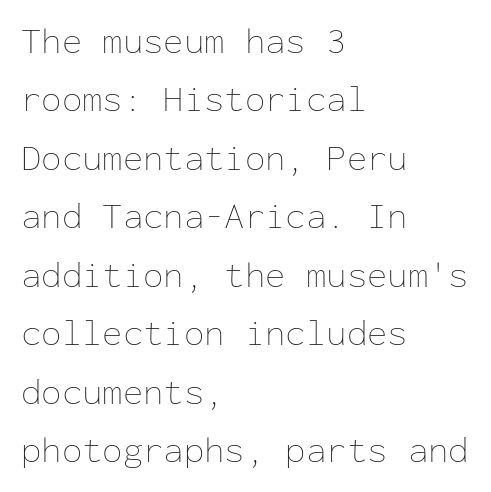
Q: Is the text bold? A: No.
Q: Is the text italic (slanted)? A: No, it is upright.
Q: Is the text underlined? A: No.
Q: How is the paragraph aligned? A: Left-aligned.
Q: Is the spacing between letters normal or unusually wide? A: Normal.
Q: Is the spacing between lines tight, normal or loose? A: Normal.
Q: Width (condensed, normal, or wide)? A: Normal.
Q: Stroke contrast? A: Low.
Q: x-height? A: Medium.
Q: Monospaced? A: Yes.
